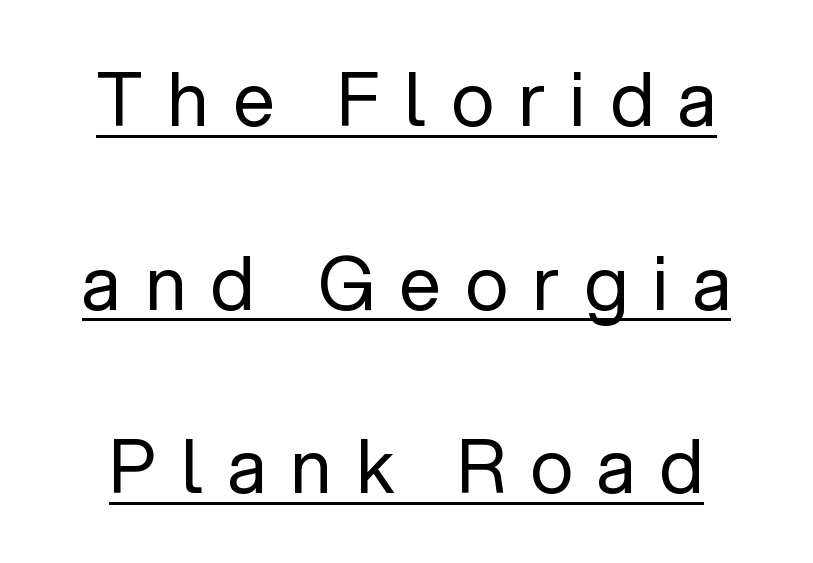
Q: Is the text bold? A: No.
Q: Is the text italic (slanted)? A: No, it is upright.
Q: Is the typeface a serif or a sans-serif typeface? A: Sans-serif.
Q: Is the text underlined? A: Yes.
Q: Is the spacing between letters normal or unusually wide? A: Unusually wide.
Q: Is the spacing between lines tight, normal or loose? A: Loose.
Q: Width (condensed, normal, or wide)? A: Normal.
Q: Stroke contrast? A: Low.
Q: x-height? A: Medium.
Q: Monospaced? A: No.
